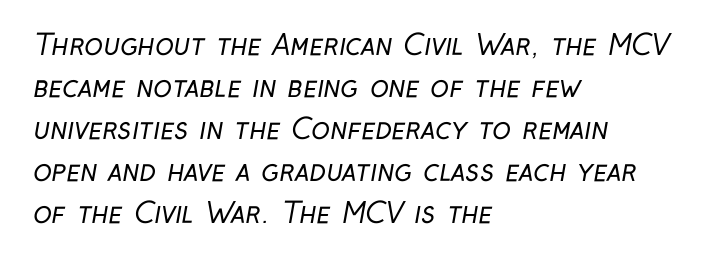
{"serif": "no", "bold": "no", "weight": "regular", "width": "condensed", "stroke_contrast": "low", "x_height": "medium", "monospaced": "no", "underline": "no", "align": "left", "line_spacing": "normal", "line_spacing_ratio": 1.5, "letter_spacing": "normal", "letter_spacing_em": 0.0, "glyph_px": 28}
